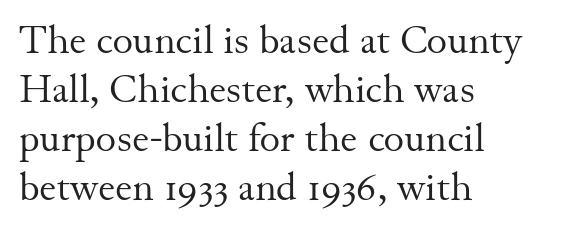
The leading is moderate, giving the passage an even texture. Beneath every word, the page is bare. Serif or sans? Serif — the stroke terminals have little feet. Vertical stems look standard width or narrower in stroke.
